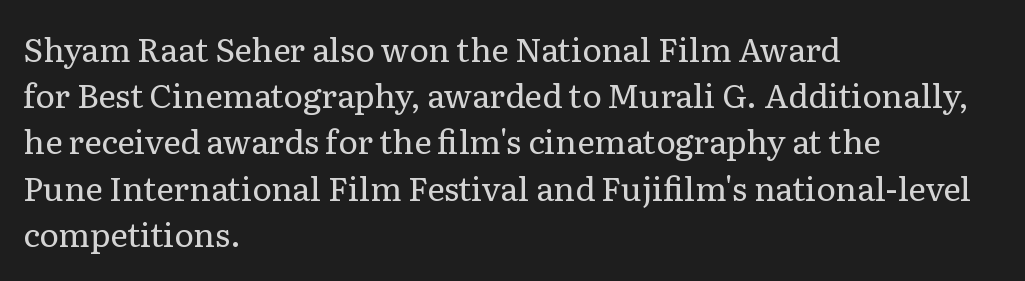
The image shows 33 px regular-weight serif type, upright; set left-aligned, normal line spacing (1.4x), normal letter spacing, not underlined; low stroke contrast and a medium x-height.
